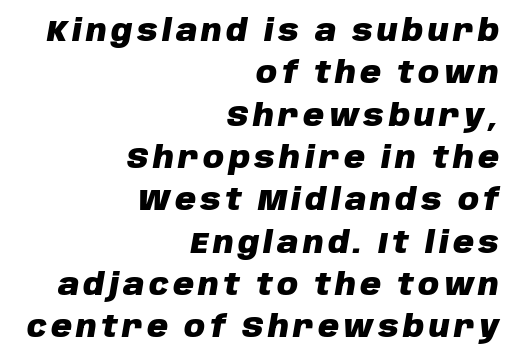
The passage shown stacks its lines at a standard gap. It's the slanting kind of type. Has an underline been added? It has not. Strong, thick strokes mark this as bold type. The rag falls on the left side of this text block.
